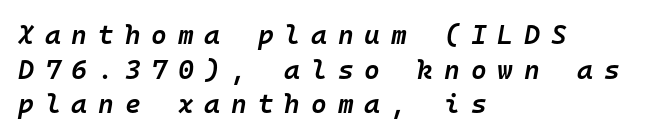
Q: Is the text bold? A: Semi-bold.
Q: Is the text italic (slanted)? A: Yes, it leans right by about 10 degrees.
Q: Is the text underlined? A: No.
Q: How is the paragraph aligned? A: Left-aligned.
Q: Is the spacing between letters normal or unusually wide? A: Unusually wide.
Q: Is the spacing between lines tight, normal or loose? A: Normal.
